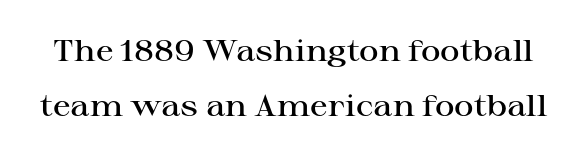
Q: Is the text bold? A: Semi-bold.
Q: Is the text italic (slanted)? A: No, it is upright.
Q: Is the typeface a serif or a sans-serif typeface? A: Serif.
Q: Is the text underlined? A: No.
Q: Is the spacing between letters normal or unusually wide? A: Normal.
Q: Width (condensed, normal, or wide)? A: Wide.
Q: Stroke contrast? A: High.
Q: x-height? A: Medium.
Q: Monospaced? A: No.
